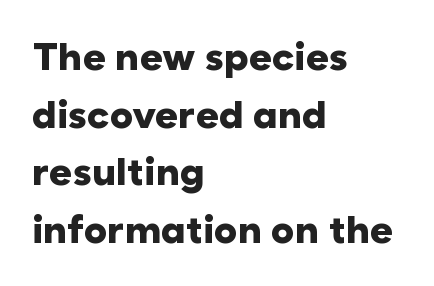
The image shows 39 px heavy sans-serif type, upright; set left-aligned, normal line spacing (1.48x), normal letter spacing, not underlined; low stroke contrast and a medium x-height.
